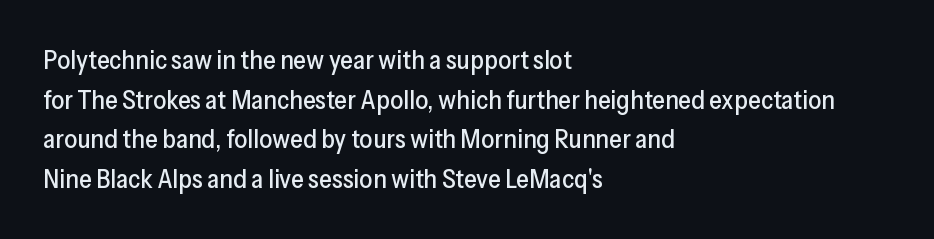
Interline gaps are of average width in this sample. The type sits square on the baseline with zero lean. Just letters on the line, the space beneath them empty. Students, note that the glyphs here touch the page at normal intervals. The rendering anchors every line to the left-hand side.
